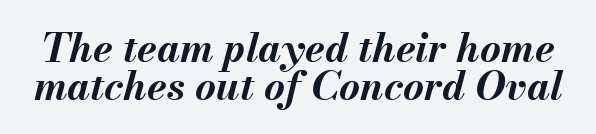
The image shows 40 px bold type, italic (leaning right); set tight line spacing (0.96x), normal letter spacing, not underlined; medium stroke contrast and a small x-height.
